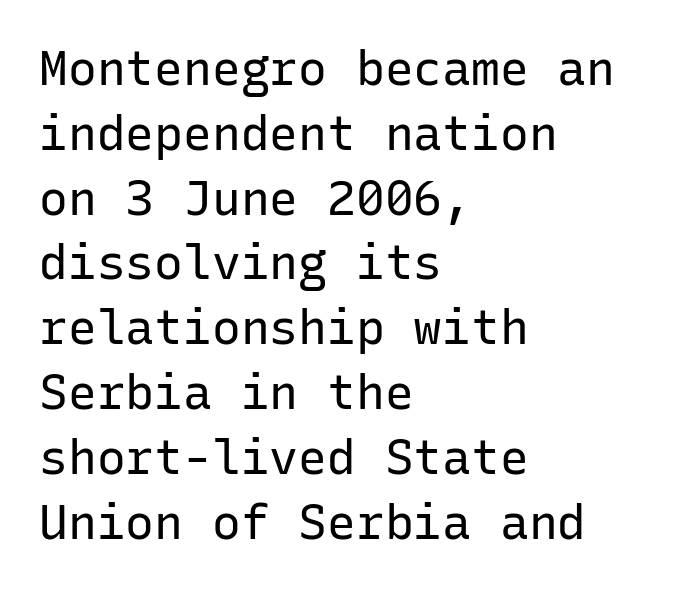
The image shows 48 px regular-weight sans-serif type, upright, monospaced; set left-aligned, normal line spacing (1.35x), normal letter spacing, not underlined; low stroke contrast and a medium x-height.
